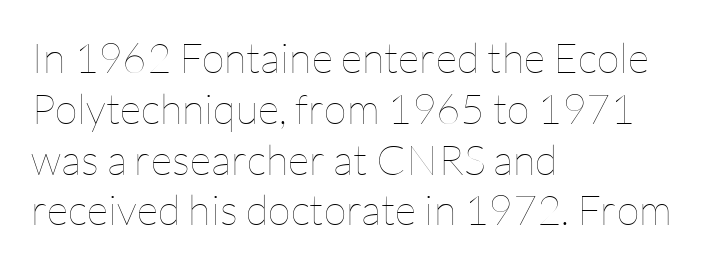
These lines stack with their left ends in a neat column. Style check: upright. Honestly, the letter spacing is just normal — you wouldn't notice it. The foot of each line stays bare and open. Proportional: the letters do not fall into vertical columns. These glyphs show unthickened strokes, regular width or finer.
